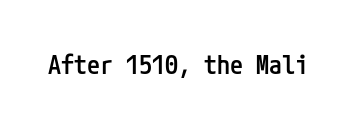
The image shows 26 px text type, upright; set normal letter spacing, not underlined.
